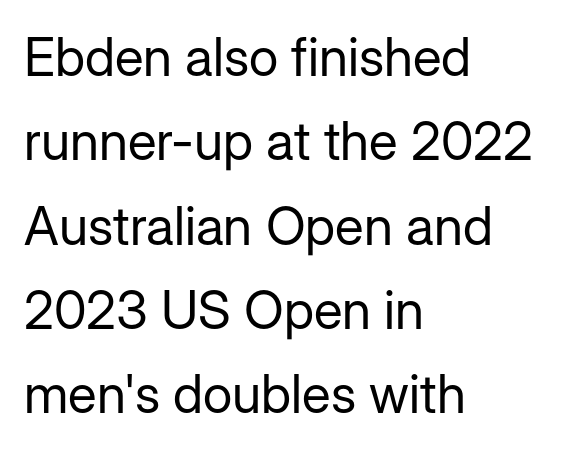
The image shows 53 px regular-weight sans-serif type, upright; set left-aligned, normal line spacing (1.59x), normal letter spacing, not underlined; low stroke contrast and a medium x-height.
